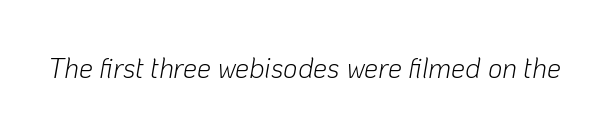
Q: Is the text bold? A: No.
Q: Is the text italic (slanted)? A: Yes, it leans right by about 10 degrees.
Q: Is the text underlined? A: No.
Q: Is the spacing between letters normal or unusually wide? A: Normal.
Q: Width (condensed, normal, or wide)? A: Normal.
Q: Stroke contrast? A: Low.
Q: x-height? A: Medium.
Q: Monospaced? A: No.
